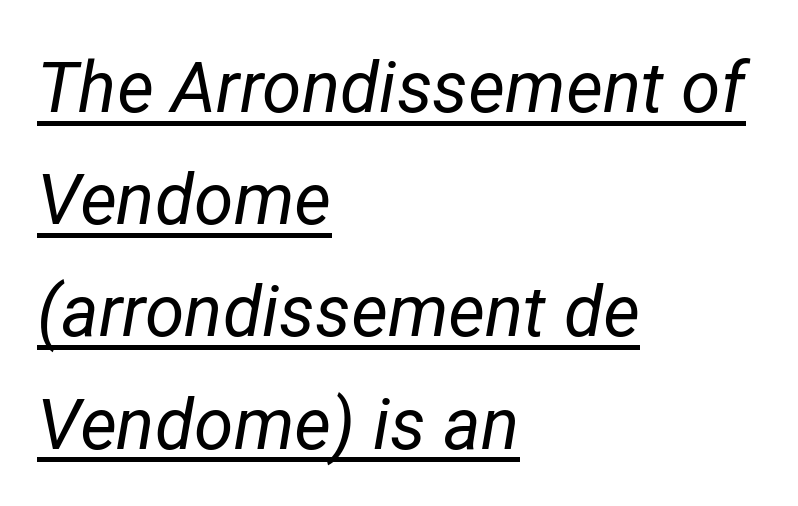
Regarding leading, the lines here are spaced in the standard way. The strokes carry an ordinary text weight at most. These lines are set flush left with a ragged right edge. Underline: present. These lines are rendered in a variable-pitch font.
